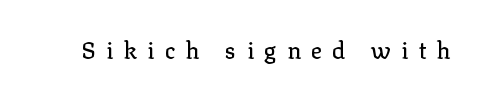
The image shows 23 px text type, upright; set unusually wide letter spacing (+0.45 em), not underlined.
